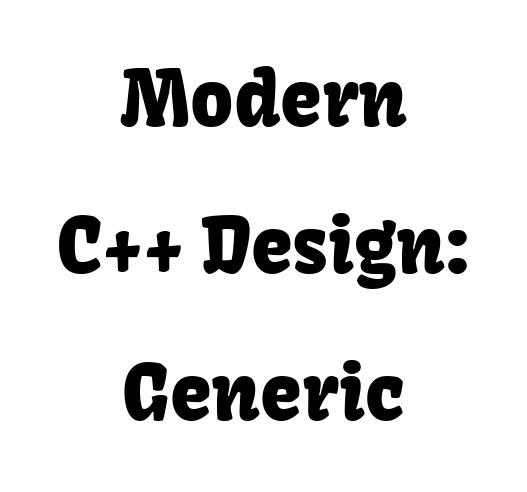
{"serif": "no", "italic": "no", "width": "normal", "stroke_contrast": "low", "x_height": "medium", "monospaced": "no", "underline": "no", "align": "center", "line_spacing": "loose", "line_spacing_ratio": 1.96, "letter_spacing": "normal", "letter_spacing_em": 0.0, "glyph_px": 75}
